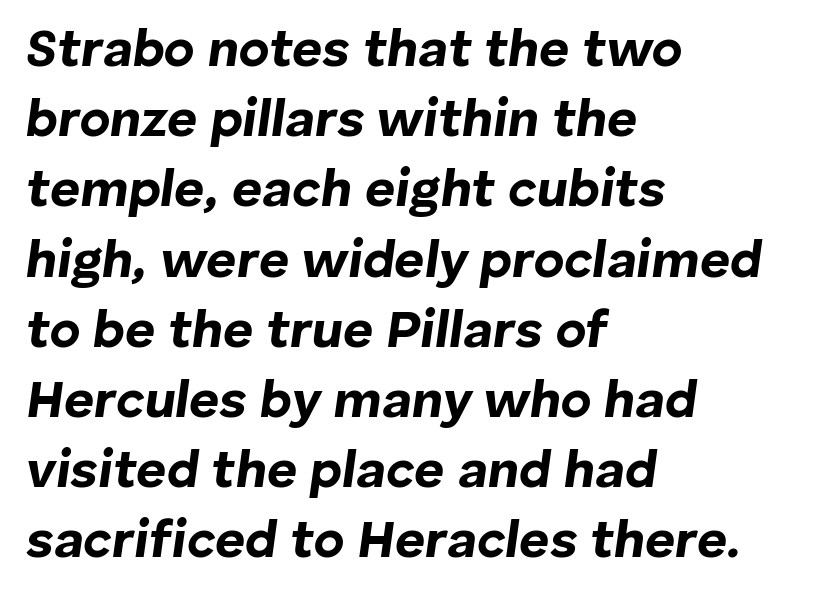
The image shows 52 px bold type, italic (leaning right); set left-aligned, normal line spacing (1.35x), normal letter spacing, not underlined; low stroke contrast and a medium x-height.
